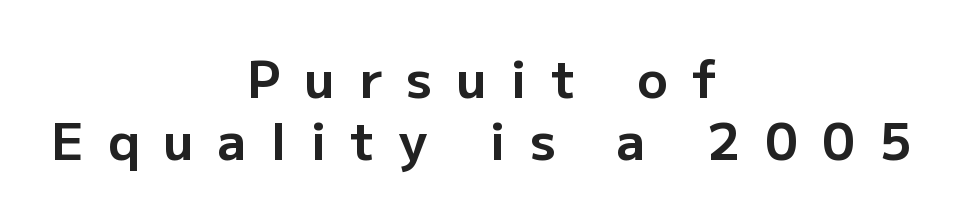
{"serif": "no", "italic": "no", "bold": "yes", "weight": "bold", "width": "normal", "stroke_contrast": "low", "x_height": "medium", "monospaced": "no", "underline": "no", "align": "center", "line_spacing_ratio": 1.22, "letter_spacing": "wide", "letter_spacing_em": 0.47, "glyph_px": 51}
